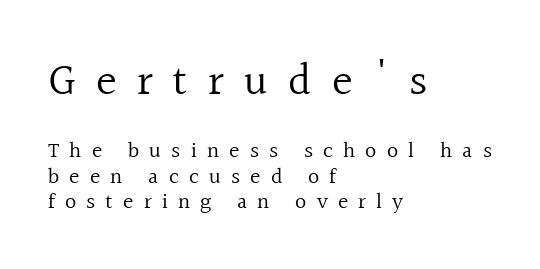
The image shows 44 px regular-weight serif type, upright; set left-aligned, line spacing 1.16x, unusually wide letter spacing (+0.46 em), not underlined; the first (top) block is 2.0x larger; a medium x-height.
